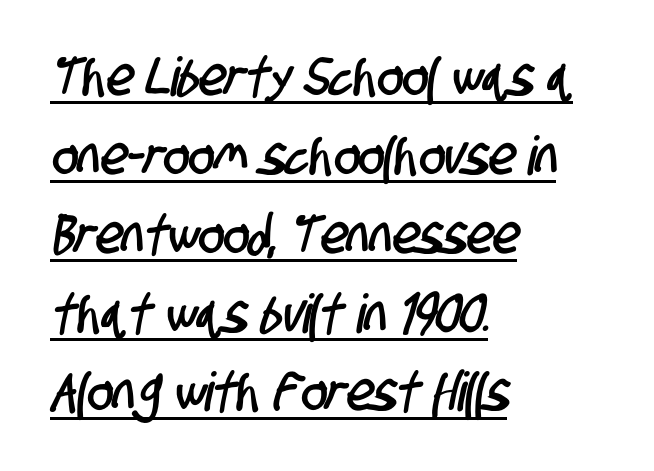
{"serif": "no", "width": "condensed", "stroke_contrast": "low", "x_height": "large", "monospaced": "no", "underline": "yes", "align": "left", "line_spacing": "normal", "line_spacing_ratio": 1.46, "letter_spacing": "normal", "letter_spacing_em": 0.0, "glyph_px": 54}
